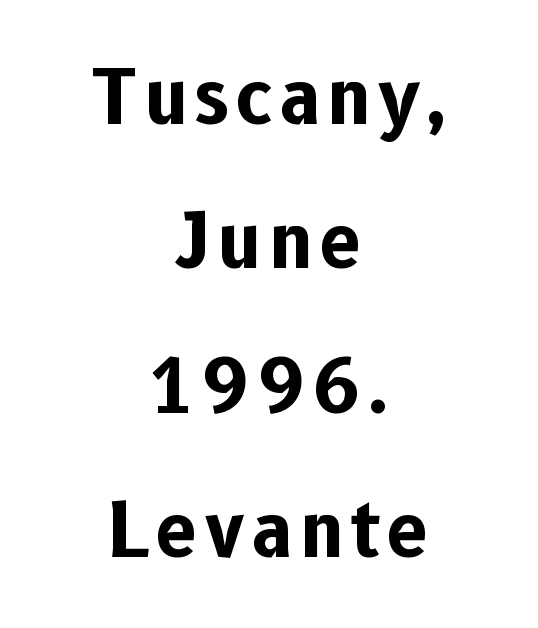
Q: Is the text bold? A: Yes.
Q: Is the text italic (slanted)? A: No, it is upright.
Q: Is the typeface a serif or a sans-serif typeface? A: Sans-serif.
Q: Is the text underlined? A: No.
Q: How is the paragraph aligned? A: Centered.
Q: Is the spacing between lines tight, normal or loose? A: Loose.
Q: Width (condensed, normal, or wide)? A: Normal.
Q: Stroke contrast? A: Low.
Q: x-height? A: Medium.
Q: Monospaced? A: No.
